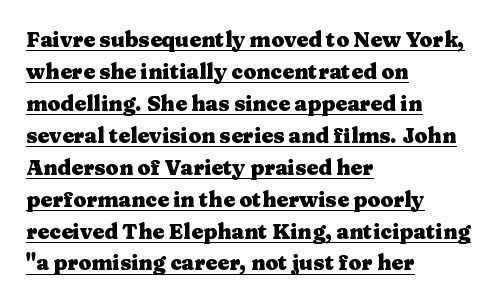
Q: Is the text bold? A: Yes.
Q: Is the text italic (slanted)? A: No, it is upright.
Q: Is the text underlined? A: Yes.
Q: How is the paragraph aligned? A: Left-aligned.
Q: Is the spacing between letters normal or unusually wide? A: Normal.
Q: Is the spacing between lines tight, normal or loose? A: Normal.
